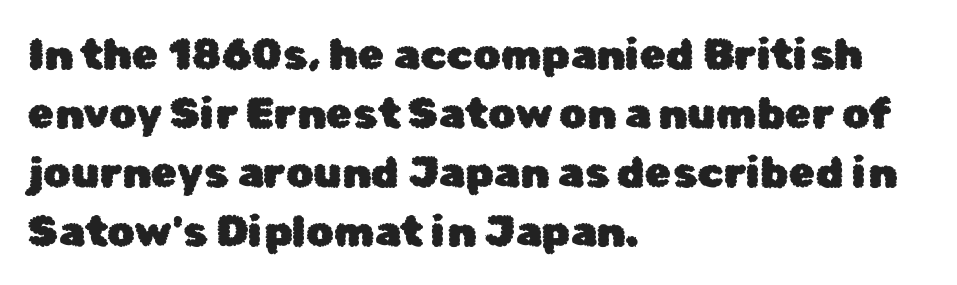
The image shows 43 px sans-serif type, upright; set left-aligned, normal line spacing (1.37x), normal letter spacing, not underlined; low stroke contrast and a medium x-height.
